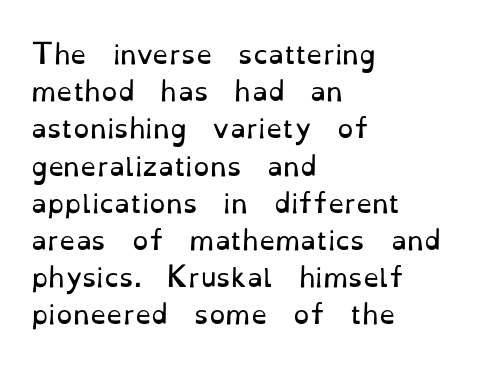
The rendering anchors every line to the left-hand side. A clean baseline with only descenders dipping below it. No chunkiness to these letters — they're not bold. Leading matches the norm, producing a regular column. Ascenders rise straight up at ninety degrees. Nobody touched the tracking dial on this one.
